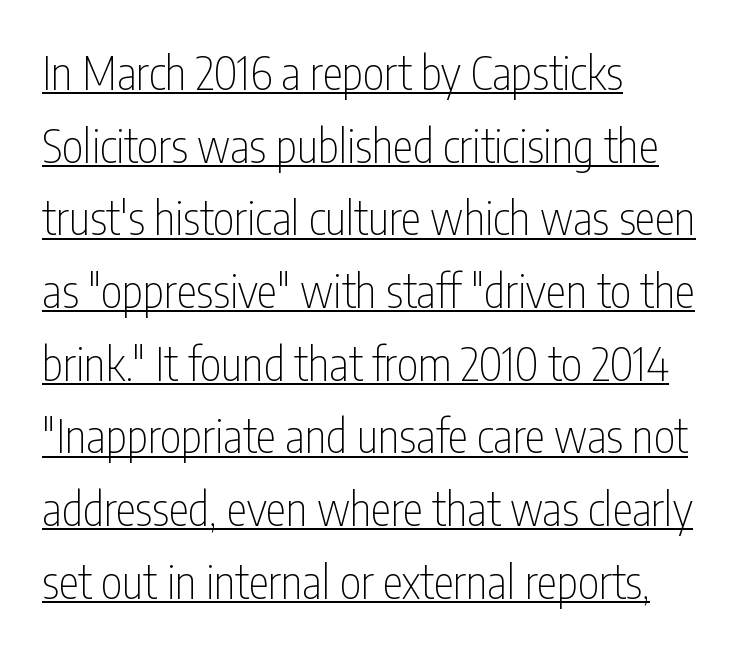
On a weight scale, this lands at 450 or below. Characters remain perfectly vertical along every line. Teacher's note: observe the even left margin — that is flush-left alignment. A baseline rule has been typeset under these characters. Each word holds together tightly as a unit, with standard inter-letter gaps. Spacing verdict: proportional, widths tailored to each character.
